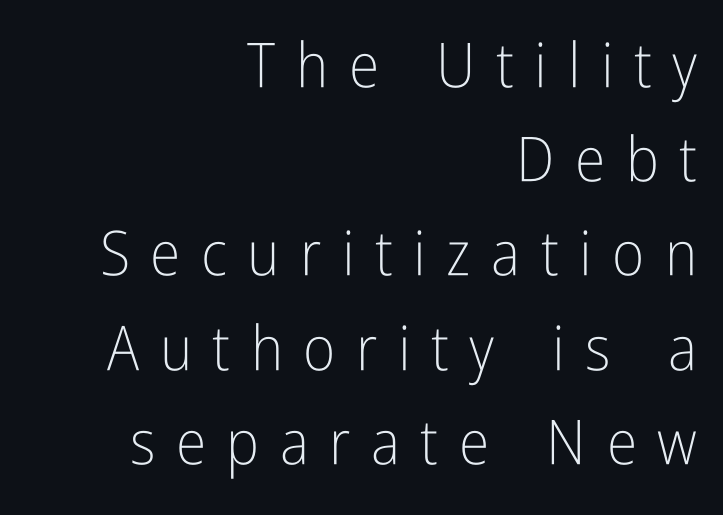
Q: Is the text bold? A: No.
Q: Is the text italic (slanted)? A: No, it is upright.
Q: Is the typeface a serif or a sans-serif typeface? A: Sans-serif.
Q: Is the text underlined? A: No.
Q: How is the paragraph aligned? A: Right-aligned.
Q: Is the spacing between letters normal or unusually wide? A: Unusually wide.
Q: Is the spacing between lines tight, normal or loose? A: Normal.
Q: Width (condensed, normal, or wide)? A: Condensed.
Q: Stroke contrast? A: Low.
Q: x-height? A: Medium.
Q: Monospaced? A: No.
